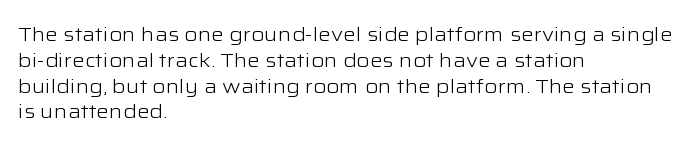
{"italic": "no", "bold": "no", "underline": "no", "align": "left", "line_spacing": "normal", "line_spacing_ratio": 1.29, "letter_spacing": "normal", "letter_spacing_em": 0.0, "glyph_px": 20}
